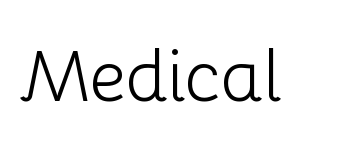
Q: Is the text bold? A: No.
Q: Is the text italic (slanted)? A: No, it is upright.
Q: Is the typeface a serif or a sans-serif typeface? A: Sans-serif.
Q: Is the text underlined? A: No.
Q: Is the spacing between letters normal or unusually wide? A: Normal.
Q: Width (condensed, normal, or wide)? A: Normal.
Q: Stroke contrast? A: Low.
Q: x-height? A: Medium.
Q: Monospaced? A: No.
